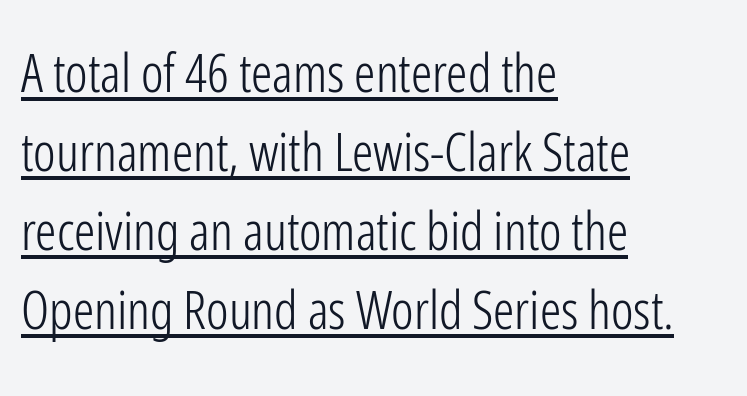
Q: Is the text bold? A: No.
Q: Is the text italic (slanted)? A: No, it is upright.
Q: Is the typeface a serif or a sans-serif typeface? A: Sans-serif.
Q: Is the text underlined? A: Yes.
Q: How is the paragraph aligned? A: Left-aligned.
Q: Is the spacing between letters normal or unusually wide? A: Normal.
Q: Is the spacing between lines tight, normal or loose? A: Normal.
Q: Width (condensed, normal, or wide)? A: Condensed.
Q: Stroke contrast? A: Low.
Q: x-height? A: Medium.
Q: Monospaced? A: No.
